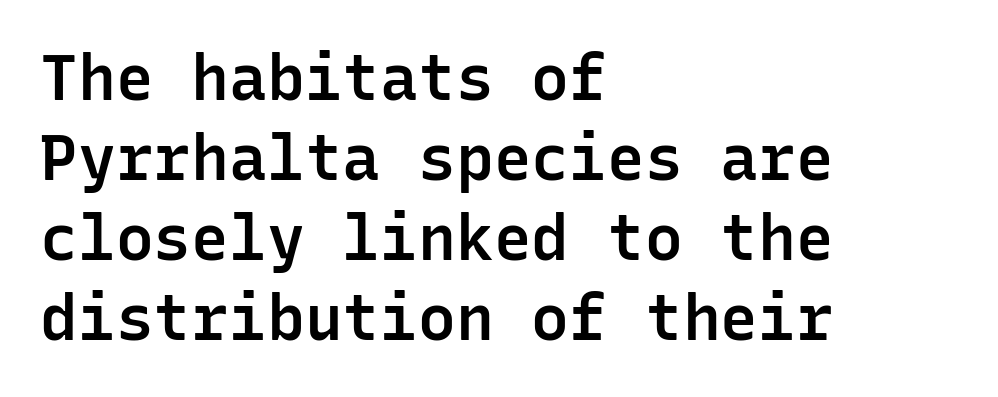
{"serif": "no", "italic": "no", "bold": "semi", "weight": "semibold", "width": "normal", "stroke_contrast": "low", "x_height": "medium", "monospaced": "yes", "underline": "no", "align": "left", "line_spacing": "normal", "line_spacing_ratio": 1.27, "letter_spacing": "normal", "letter_spacing_em": 0.0, "glyph_px": 63}
